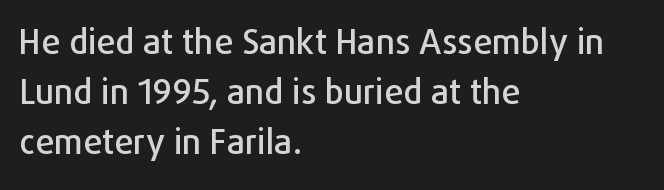
Lines of text with bare space underneath. One glance says typical: line gaps are just what's usual. Note the varied advance widths — an 'i' is clearly narrower than an 'm'. Style check: upright. The setting favours the left margin, as ordinary paragraphs usually do. Does extra space separate the letters? No, they use regular spacing.
